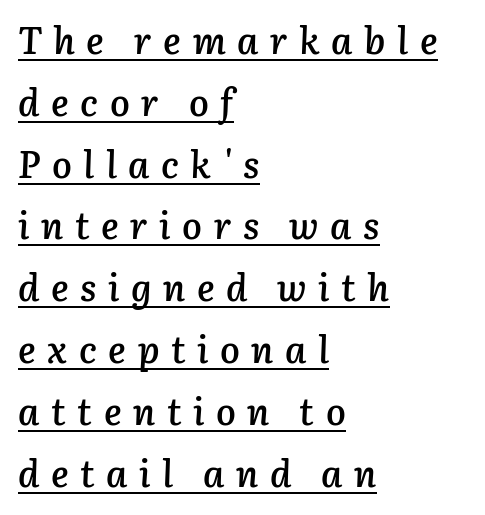
The image shows 37 px semibold type, italic (leaning right); set left-aligned, normal line spacing (1.67x), unusually wide letter spacing (+0.31 em), underlined; low stroke contrast and a medium x-height.
